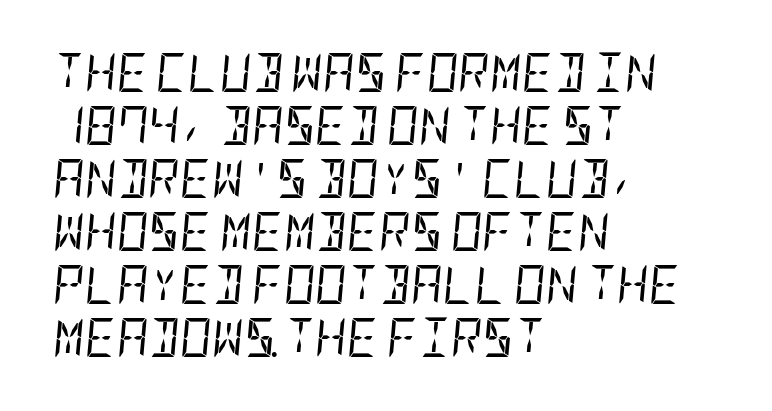
The image shows 39 px regular-weight, condensed type, italic (leaning right); set left-aligned, normal line spacing (1.36x), normal letter spacing, not underlined; low stroke contrast and a large x-height.
